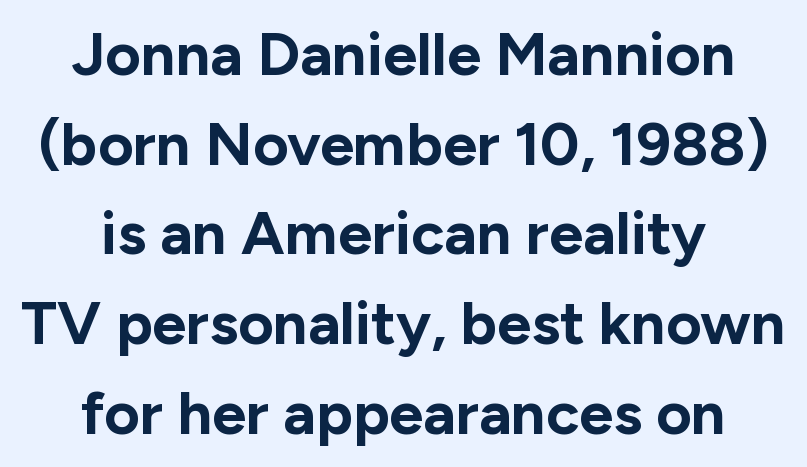
Q: Is the text bold? A: Yes.
Q: Is the text italic (slanted)? A: No, it is upright.
Q: Is the typeface a serif or a sans-serif typeface? A: Sans-serif.
Q: Is the text underlined? A: No.
Q: How is the paragraph aligned? A: Centered.
Q: Is the spacing between letters normal or unusually wide? A: Normal.
Q: Is the spacing between lines tight, normal or loose? A: Normal.
Q: Width (condensed, normal, or wide)? A: Normal.
Q: Stroke contrast? A: Low.
Q: x-height? A: Medium.
Q: Monospaced? A: No.
